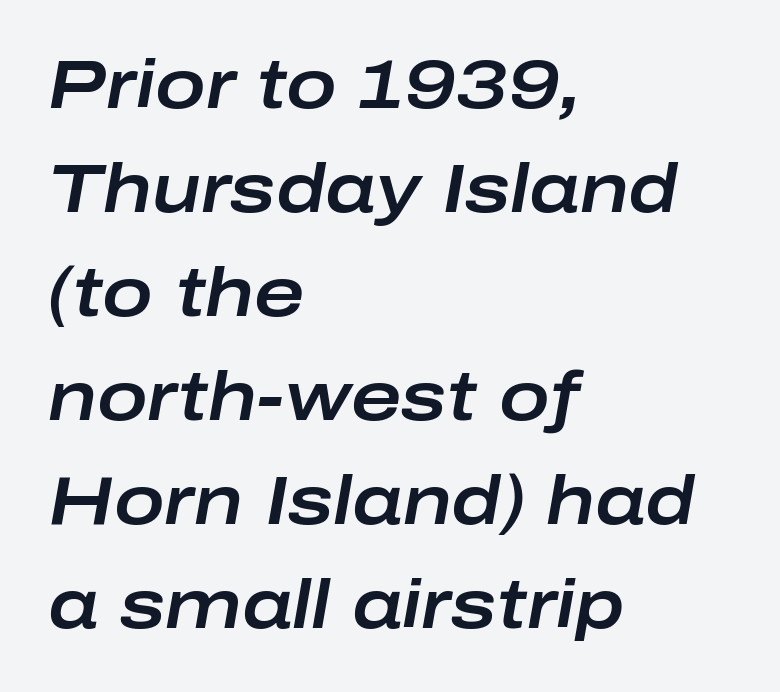
Q: Is the text italic (slanted)? A: Yes, it leans right by about 10 degrees.
Q: Is the text underlined? A: No.
Q: How is the paragraph aligned? A: Left-aligned.
Q: Is the spacing between letters normal or unusually wide? A: Normal.
Q: Is the spacing between lines tight, normal or loose? A: Normal.
Q: Width (condensed, normal, or wide)? A: Wide.
Q: Stroke contrast? A: Low.
Q: x-height? A: Medium.
Q: Monospaced? A: No.
